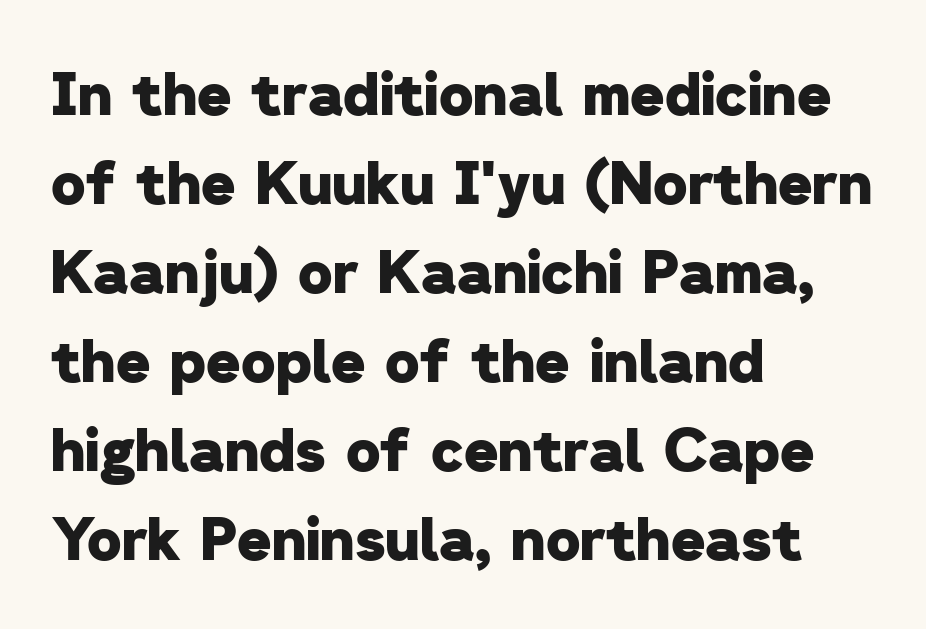
{"serif": "no", "bold": "yes", "weight": "heavy", "width": "normal", "stroke_contrast": "low", "x_height": "medium", "monospaced": "no", "underline": "no", "align": "left", "line_spacing": "normal", "line_spacing_ratio": 1.51, "letter_spacing": "normal", "letter_spacing_em": 0.0, "glyph_px": 59}
